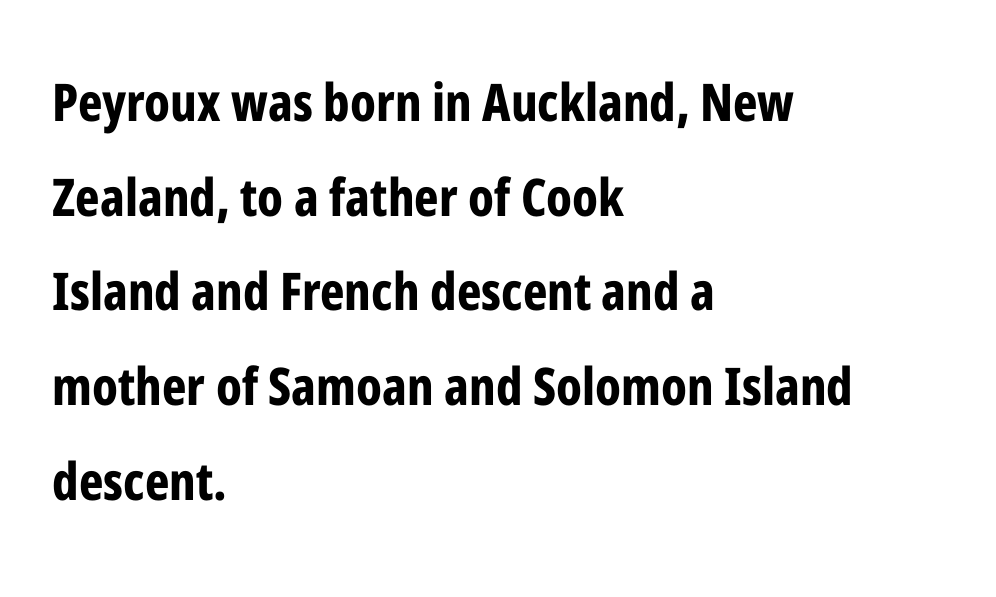
Does the weight exceed regular? Yes, all the way to bold. There is no visible air inserted between adjacent glyphs. Alignment: flush left. Serifs: no, the terminals of the letterforms are clean.
